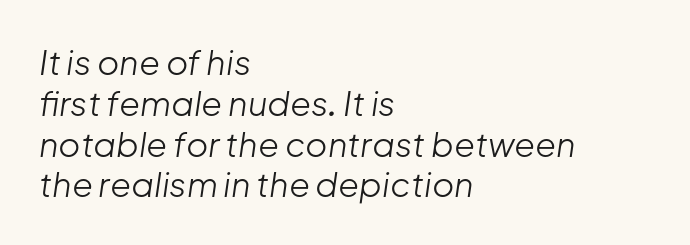
The area under the type is left untouched. The glyphs look as if they've been sheared to an angle. Where is the straight margin? On the left. These glyphs show unthickened strokes, regular width or finer. You could not count columns in this text — the font is proportionally spaced.
